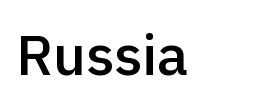
The image shows 57 px semibold sans-serif type, upright; set normal letter spacing, not underlined; a medium x-height.
